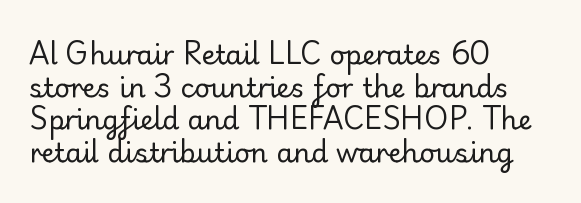
What stands out about the letter spacing? Nothing — it is the standard amount. This is not heavy type; no bold has been used. Just letters on the line, the space beneath them empty. Notice how the stems are strictly vertical — no italics here. This rendering uses left alignment, leaving the right contour irregular.
